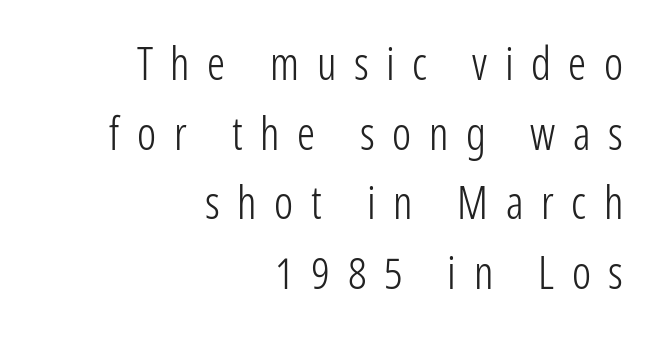
Examine the stroke ends and you'll find no serifs. Clear beneath every line of the passage. Note the varied advance widths — an 'i' is clearly narrower than an 'm'. Do the letters lean? They stand straight. Look at the tracking — it's clearly loosened, letters drifting apart. Casual observation: everything's shoved over to the right.
